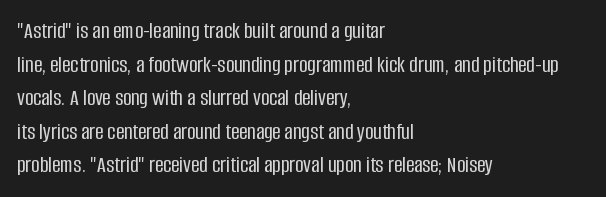
Notice how the passage keeps a crisp vertical edge on the left only. Ascenders rise straight up at ninety degrees. The passage shown is not underscored anywhere. Tracking value appears to be zero — textbook default spacing.
